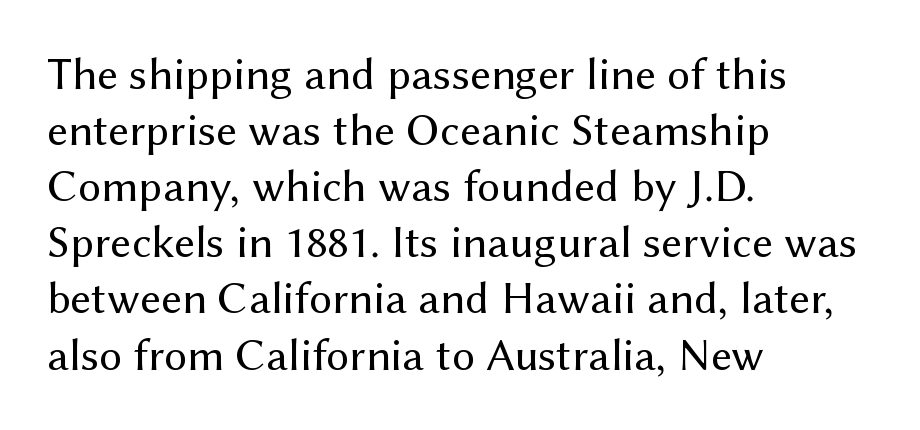
Q: Is the text bold? A: No.
Q: Is the text italic (slanted)? A: No, it is upright.
Q: Is the typeface a serif or a sans-serif typeface? A: Sans-serif.
Q: Is the text underlined? A: No.
Q: How is the paragraph aligned? A: Left-aligned.
Q: Is the spacing between letters normal or unusually wide? A: Normal.
Q: Width (condensed, normal, or wide)? A: Normal.
Q: Stroke contrast? A: Medium.
Q: x-height? A: Medium.
Q: Monospaced? A: No.
